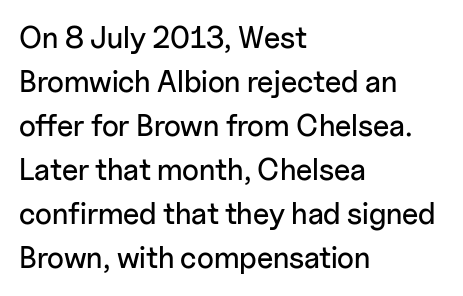
{"serif": "no", "italic": "no", "width": "normal", "stroke_contrast": "low", "x_height": "medium", "monospaced": "no", "underline": "no", "align": "left", "line_spacing": "normal", "line_spacing_ratio": 1.47, "letter_spacing": "normal", "letter_spacing_em": 0.0, "glyph_px": 30}
